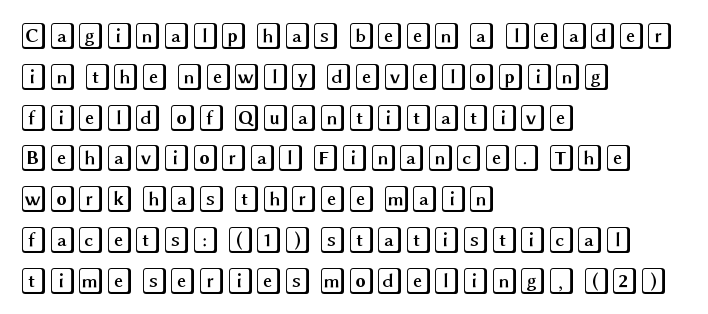
{"italic": "no", "underline": "no", "align": "left", "line_spacing": "normal", "line_spacing_ratio": 1.57, "letter_spacing": "normal", "letter_spacing_em": 0.0, "glyph_px": 26}
